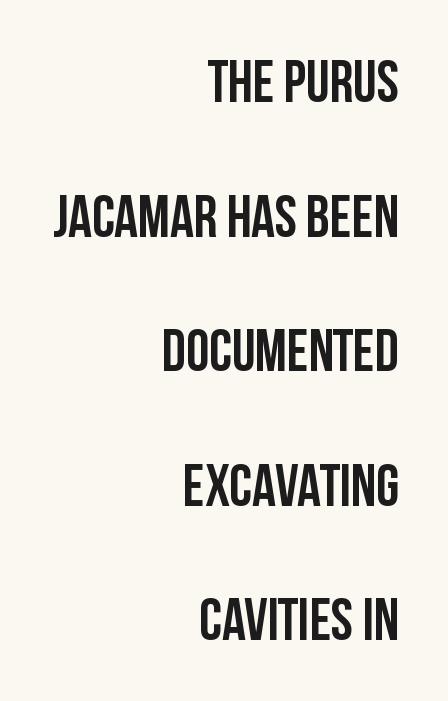
{"serif": "no", "italic": "no", "bold": "yes", "weight": "semibold", "width": "condensed", "stroke_contrast": "low", "x_height": "large", "monospaced": "no", "underline": "no", "align": "right", "line_spacing": "loose", "line_spacing_ratio": 2.28, "letter_spacing": "normal", "letter_spacing_em": 0.0, "glyph_px": 59}
